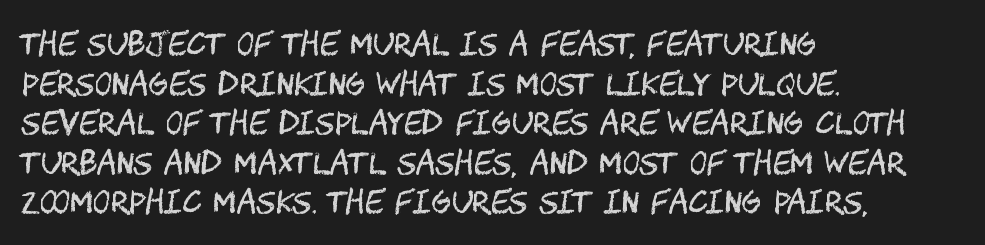
Q: Is the text bold? A: No.
Q: Is the text italic (slanted)? A: No, it is upright.
Q: Is the typeface a serif or a sans-serif typeface? A: Sans-serif.
Q: Is the text underlined? A: No.
Q: How is the paragraph aligned? A: Left-aligned.
Q: Is the spacing between letters normal or unusually wide? A: Normal.
Q: Is the spacing between lines tight, normal or loose? A: Normal.
Q: Width (condensed, normal, or wide)? A: Condensed.
Q: Stroke contrast? A: Medium.
Q: x-height? A: Large.
